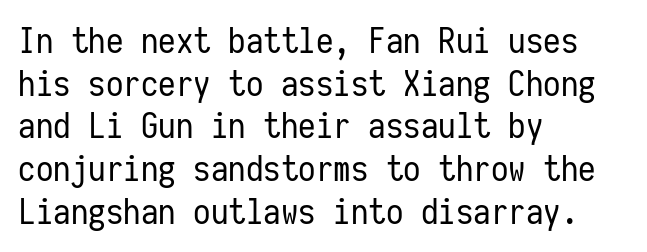
The image shows 35 px regular-weight, condensed sans-serif type, upright, monospaced; set left-aligned, line spacing 1.22x, normal letter spacing, not underlined; low stroke contrast and a medium x-height.
